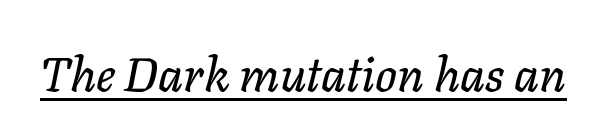
Q: Is the text italic (slanted)? A: Yes, it leans right by about 11 degrees.
Q: Is the text underlined? A: Yes.
Q: Is the spacing between letters normal or unusually wide? A: Normal.
Q: Width (condensed, normal, or wide)? A: Normal.
Q: Stroke contrast? A: Low.
Q: x-height? A: Medium.
Q: Monospaced? A: No.
